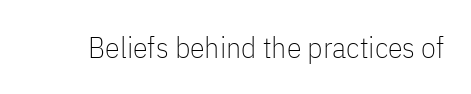
{"serif": "no", "italic": "no", "bold": "no", "weight": "thin", "width": "condensed", "stroke_contrast": "low", "x_height": "medium", "monospaced": "no", "underline": "no", "letter_spacing": "normal", "letter_spacing_em": 0.0, "glyph_px": 30}
